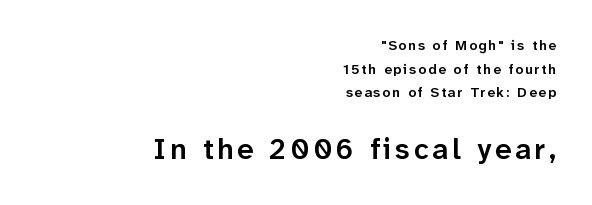
Short and long lines alike share a common ending point at right. These lines were composed using upright roman letters. Every letter is mildly thick-stroked: semibold rather than bold. Size hierarchy here favors the trailing block over the leading one.
